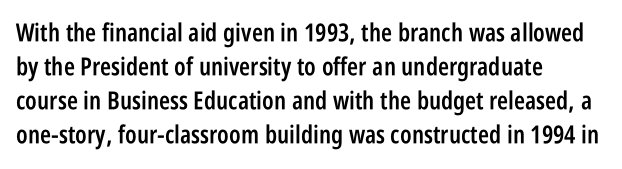
Do the letters lean? They stand straight. Set as a demibold, roughly 600 on the weight scale. Interline gaps are of average width in this sample. Has an underline been added? It has not. In CSS terms this would be text-align: left. The passage shown has conventional tracking throughout.
